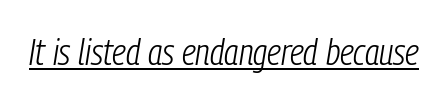
Underline: present. These glyphs show unthickened strokes, regular width or finer. Character widths vary here, with narrow letters taking less room than wide ones. The passage shown leans; its letterforms are oblique. You could call the tracking neutral — neither tight nor loose.
